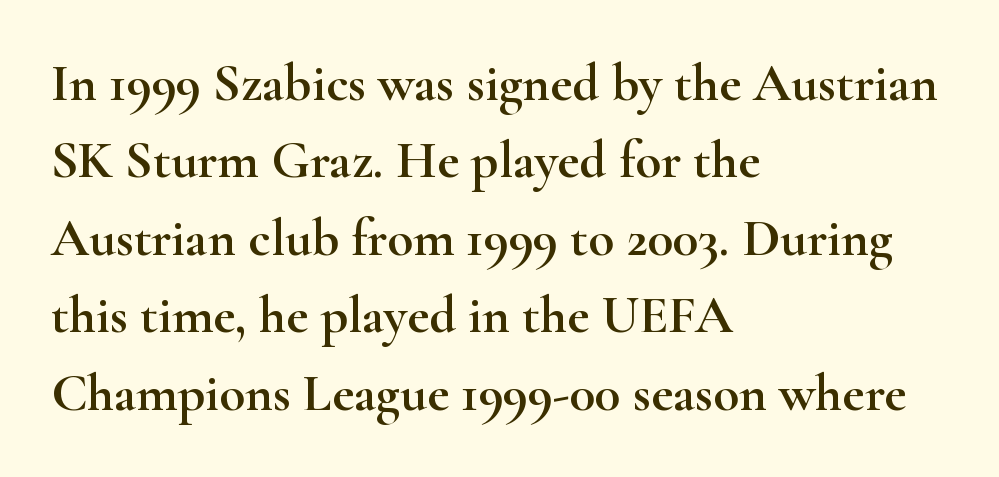
The image shows 53 px wide serif type, upright; set left-aligned, normal line spacing (1.46x), normal letter spacing, not underlined; high stroke contrast and a small x-height.
